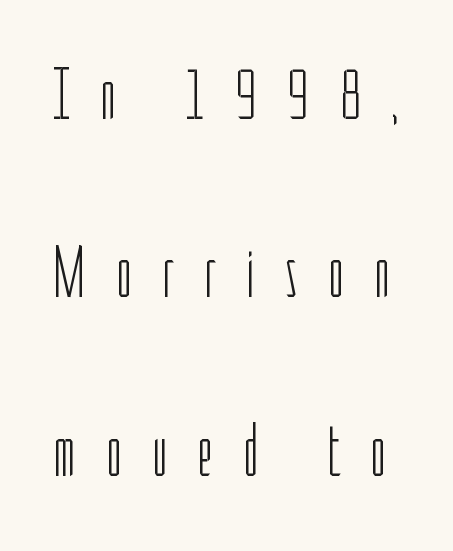
Regarding serifs, this sample does without them. You could fit nearly another row in the gap between these rows. This is not heavy type; no bold has been used. The rendering uses natural spacing where letterforms have individual widths. A roman cut, with each character standing at attention.
